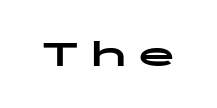
Q: Is the text bold? A: Yes.
Q: Is the text italic (slanted)? A: No, it is upright.
Q: Is the typeface a serif or a sans-serif typeface? A: Sans-serif.
Q: Is the text underlined? A: No.
Q: Is the spacing between letters normal or unusually wide? A: Unusually wide.
Q: Width (condensed, normal, or wide)? A: Wide.
Q: Stroke contrast? A: Low.
Q: x-height? A: Medium.
Q: Monospaced? A: Yes.
